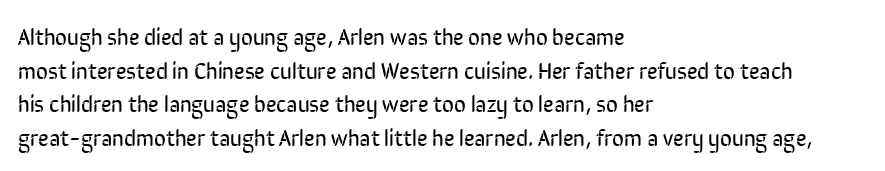
What stands out about the letter spacing? Nothing — it is the standard amount. Type without underlining. You can tell it's not italic because the verticals are truly vertical. Is there much room between lines? A standard amount, neither cramped nor airy.
